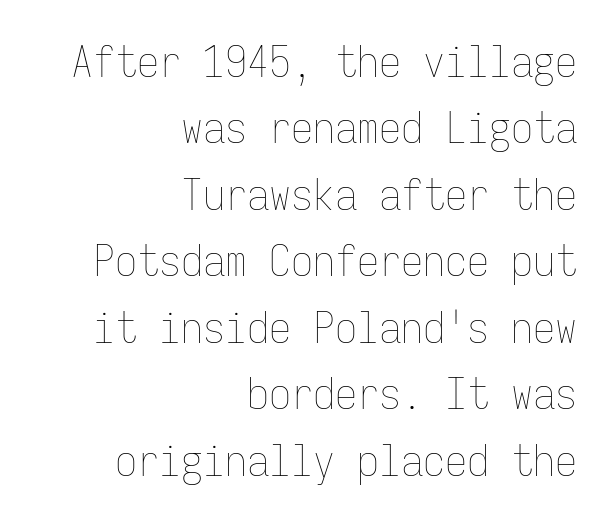
{"italic": "no", "bold": "no", "weight": "thin", "width": "condensed", "stroke_contrast": "low", "x_height": "medium", "monospaced": "yes", "underline": "no", "align": "right", "line_spacing": "normal", "line_spacing_ratio": 1.51, "letter_spacing": "normal", "letter_spacing_em": 0.0, "glyph_px": 44}
